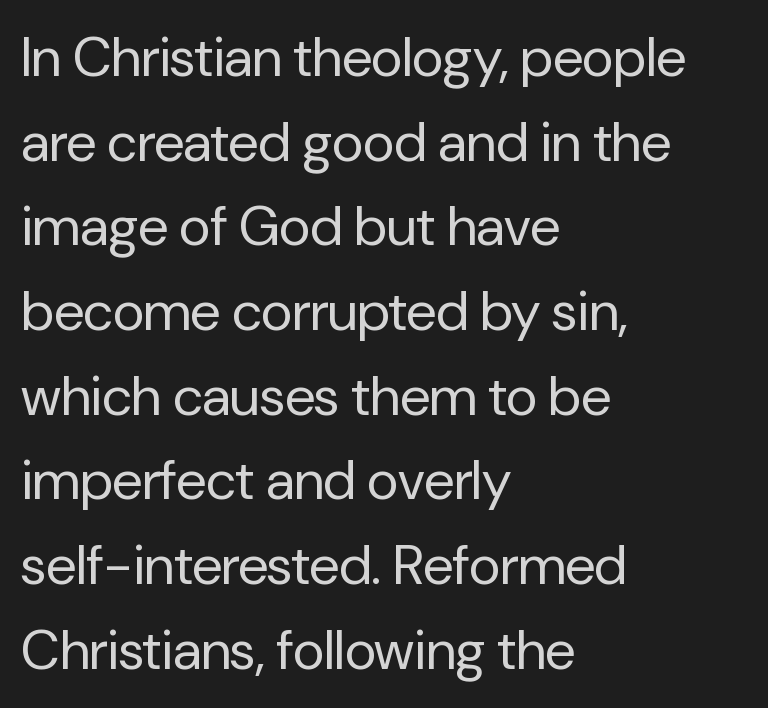
Q: Is the text bold? A: No.
Q: Is the text italic (slanted)? A: No, it is upright.
Q: Is the typeface a serif or a sans-serif typeface? A: Sans-serif.
Q: Is the text underlined? A: No.
Q: How is the paragraph aligned? A: Left-aligned.
Q: Is the spacing between letters normal or unusually wide? A: Normal.
Q: Is the spacing between lines tight, normal or loose? A: Normal.
Q: Width (condensed, normal, or wide)? A: Normal.
Q: Stroke contrast? A: Low.
Q: x-height? A: Medium.
Q: Monospaced? A: No.
